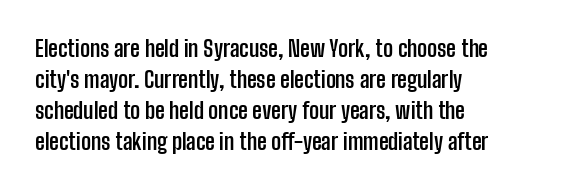
The image shows 22 px bold type, upright; set left-aligned, normal line spacing (1.41x), normal letter spacing, not underlined.
